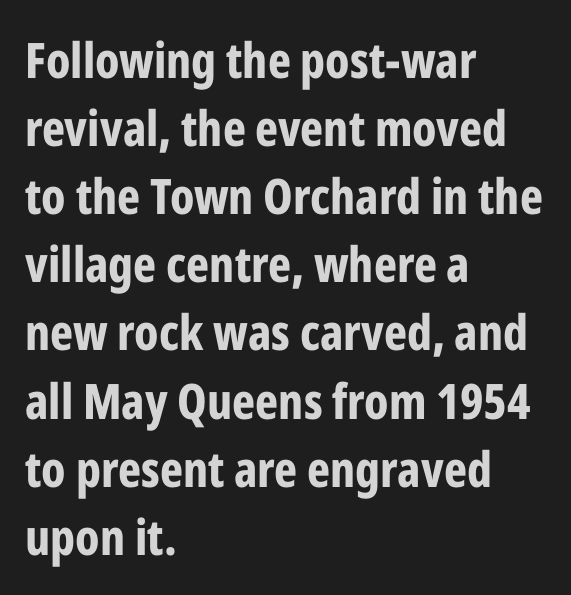
{"serif": "no", "italic": "no", "bold": "yes", "weight": "bold", "width": "condensed", "stroke_contrast": "low", "x_height": "medium", "monospaced": "no", "underline": "no", "align": "left", "line_spacing": "normal", "line_spacing_ratio": 1.39, "letter_spacing": "normal", "letter_spacing_em": 0.0, "glyph_px": 49}
